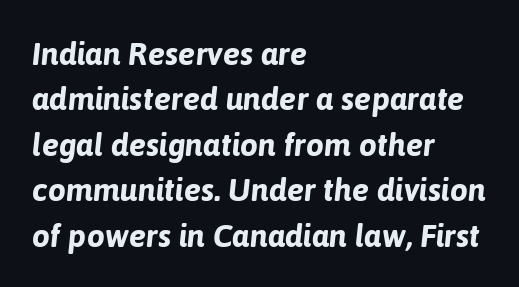
Q: Is the text bold? A: Yes.
Q: Is the text italic (slanted)? A: Yes, it leans right by about 6 degrees.
Q: Is the text underlined? A: No.
Q: How is the paragraph aligned? A: Left-aligned.
Q: Is the spacing between letters normal or unusually wide? A: Normal.
Q: Is the spacing between lines tight, normal or loose? A: Normal.
Q: Width (condensed, normal, or wide)? A: Normal.
Q: Stroke contrast? A: Low.
Q: x-height? A: Medium.
Q: Monospaced? A: No.
